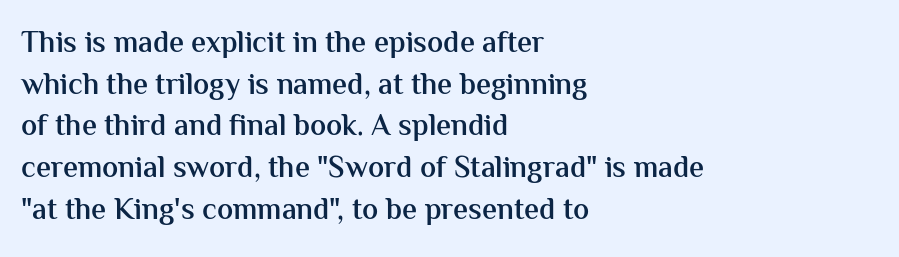
Notice how the passage keeps a crisp vertical edge on the left only. The horizontal fit of the characters is conventional and even. A typesetter would call this proportional, since set widths differ per character. Descenders are the only things crossing below the line.
